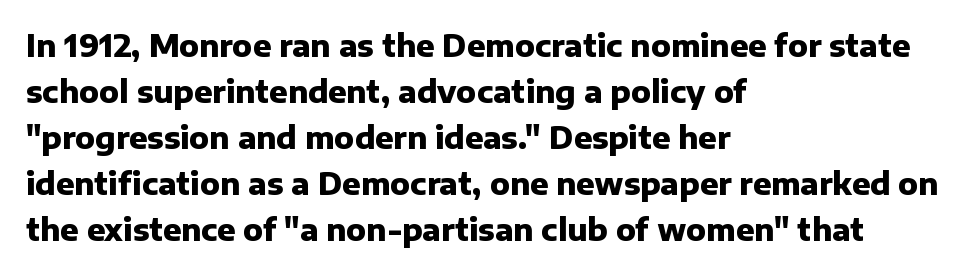
The image shows 30 px heavy sans-serif type, upright; set left-aligned, normal line spacing (1.53x), normal letter spacing, not underlined; low stroke contrast and a medium x-height.
